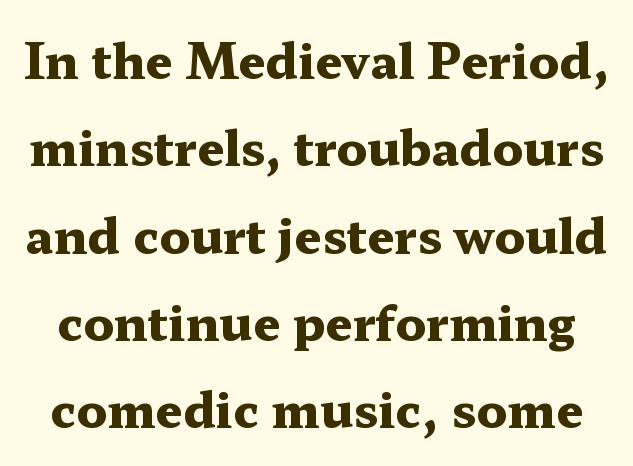
A bare baseline throughout the passage. The typesetting leans heavy: a genuine bold. Each letter keeps its own natural width here, so spacing adapts to shape. Letter spacing: default. Look at the bottom of the vertical strokes: they flare into serifs here. Rendered with straight, roman letterforms.
